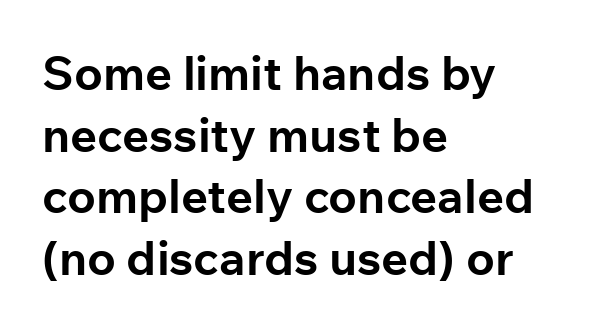
Note the varied advance widths — an 'i' is clearly narrower than an 'm'. Words appear dense and cohesive because spacing is normal. A sans-serif font was chosen for this passage. Designer's note — italics off, roman on. Does the weight exceed regular? Yes, all the way to bold.
